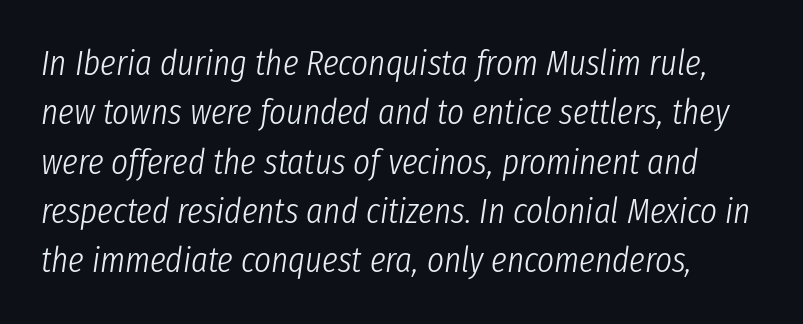
{"italic": "yes", "lean": "right", "slant_degrees": 8, "bold": "no", "weight": "light", "width": "condensed", "stroke_contrast": "low", "x_height": "medium", "monospaced": "no", "underline": "no", "line_spacing": "normal", "line_spacing_ratio": 1.37, "letter_spacing": "normal", "letter_spacing_em": 0.0, "glyph_px": 36}
